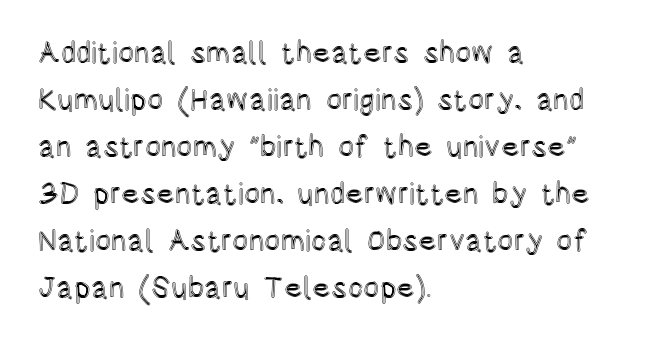
{"italic": "no", "width": "condensed", "x_height": "large", "monospaced": "no", "underline": "no", "align": "left", "line_spacing": "normal", "line_spacing_ratio": 1.57, "letter_spacing": "normal", "letter_spacing_em": 0.0, "glyph_px": 30}
